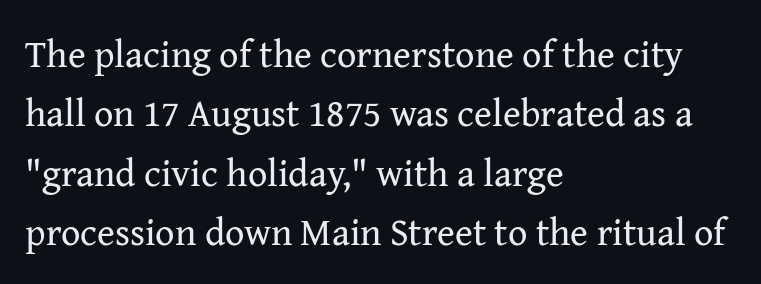
{"serif": "yes", "italic": "no", "bold": "no", "weight": "regular", "width": "normal", "stroke_contrast": "medium", "x_height": "medium", "monospaced": "no", "underline": "no", "align": "left", "line_spacing": "normal", "line_spacing_ratio": 1.56, "letter_spacing": "normal", "letter_spacing_em": 0.0, "glyph_px": 38}
